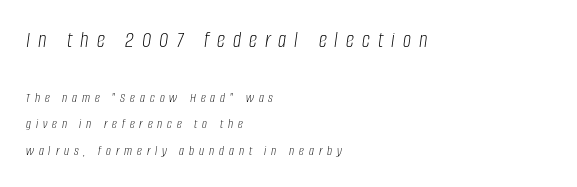
{"italic": "yes", "lean": "right", "slant_degrees": 8, "bold": "no", "underline": "no", "align": "left", "line_spacing": "loose", "line_spacing_ratio": 1.92, "letter_spacing": "wide", "letter_spacing_em": 0.35, "larger_block": "first", "size_ratio": 1.64, "glyph_px": 23}
